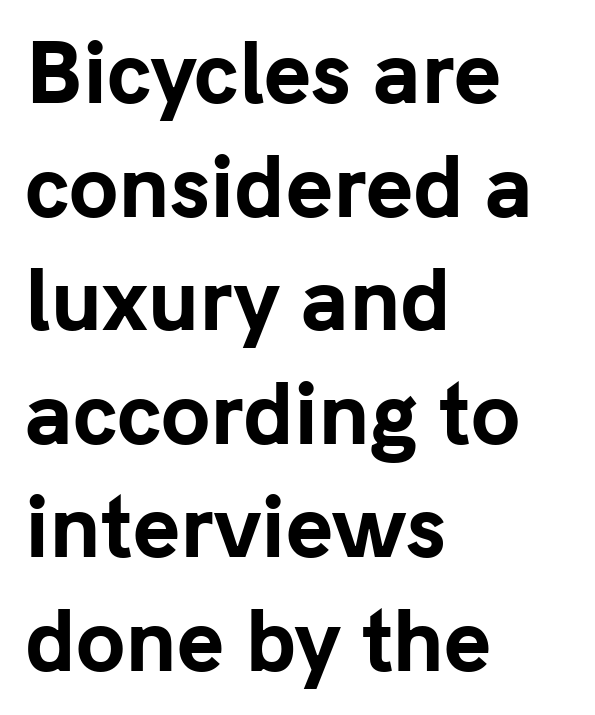
{"serif": "no", "italic": "no", "bold": "yes", "weight": "bold", "width": "normal", "stroke_contrast": "low", "x_height": "medium", "monospaced": "no", "underline": "no", "align": "left", "line_spacing": "normal", "line_spacing_ratio": 1.42, "letter_spacing": "normal", "letter_spacing_em": 0.0, "glyph_px": 80}
